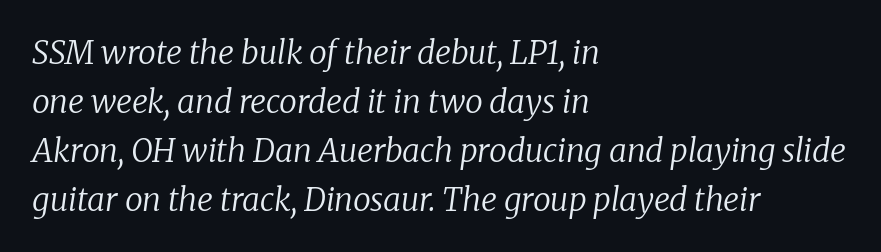
The image shows 32 px regular-weight serif type, italic (leaning right); set left-aligned, normal line spacing (1.53x), normal letter spacing, not underlined; low stroke contrast and a medium x-height.
